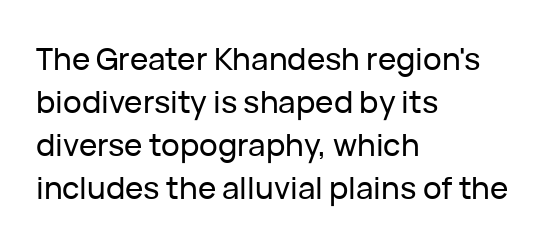
{"serif": "no", "italic": "no", "width": "normal", "stroke_contrast": "low", "x_height": "medium", "monospaced": "no", "underline": "no", "align": "left", "line_spacing": "normal", "line_spacing_ratio": 1.39, "letter_spacing": "normal", "letter_spacing_em": 0.0, "glyph_px": 31}
